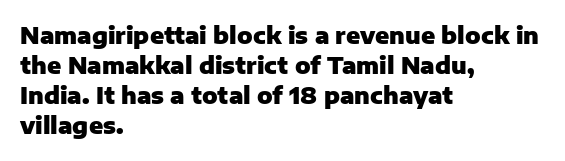
Does extra space separate the letters? No, they use regular spacing. The passage is arranged the way most books set body copy — flush left. Successive baselines arrive at the customary interval. Posture: upright roman. Is the type bold? Yes — the strokes are clearly thick and heavy.
